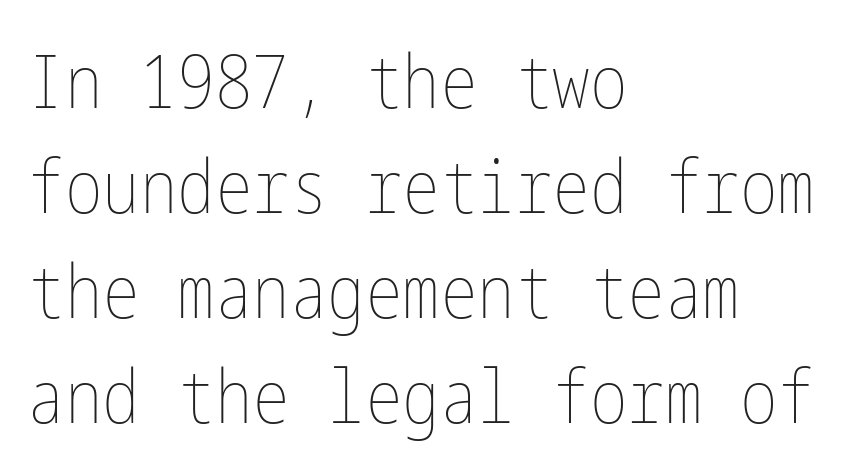
Q: Is the text bold? A: No.
Q: Is the text italic (slanted)? A: No, it is upright.
Q: Is the text underlined? A: No.
Q: How is the paragraph aligned? A: Left-aligned.
Q: Is the spacing between letters normal or unusually wide? A: Normal.
Q: Is the spacing between lines tight, normal or loose? A: Normal.
Q: Width (condensed, normal, or wide)? A: Condensed.
Q: Stroke contrast? A: Low.
Q: x-height? A: Medium.
